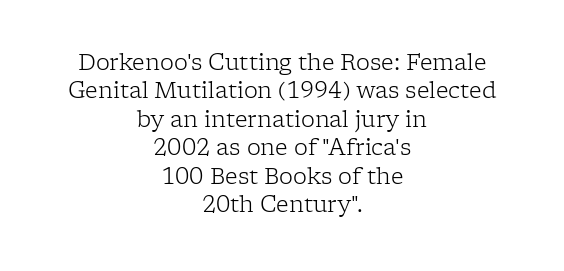
Compared with typical body copy, the letter spacing here is the same. Vertical spacing — default. Clear beneath every line of the passage. Vertical strokes here are truly vertical. Layout note: lines centered. Letters have the restrained weight of plain body copy at most.
